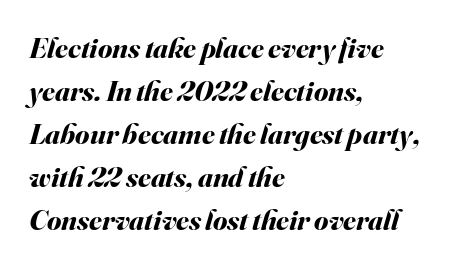
A typesetter would call this leading conventional body-copy spacing. The face used here is proportionally spaced, like ordinary book or web type. All the whitespace from short lines collects on the right. Just letters on the line, the space beneath them empty.
